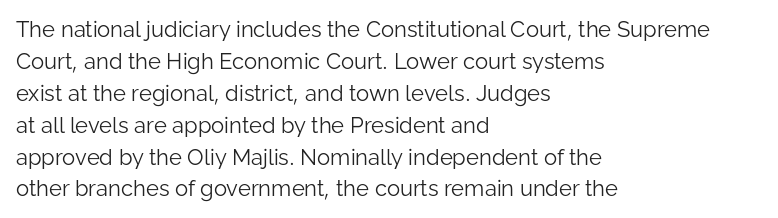
Q: Is the text bold? A: No.
Q: Is the text italic (slanted)? A: No, it is upright.
Q: Is the text underlined? A: No.
Q: How is the paragraph aligned? A: Left-aligned.
Q: Is the spacing between letters normal or unusually wide? A: Normal.
Q: Is the spacing between lines tight, normal or loose? A: Normal.
